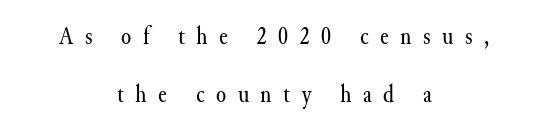
{"italic": "no", "bold": "no", "underline": "no", "align": "center", "line_spacing": "loose", "line_spacing_ratio": 2.25, "letter_spacing": "wide", "letter_spacing_em": 0.44, "glyph_px": 26}
